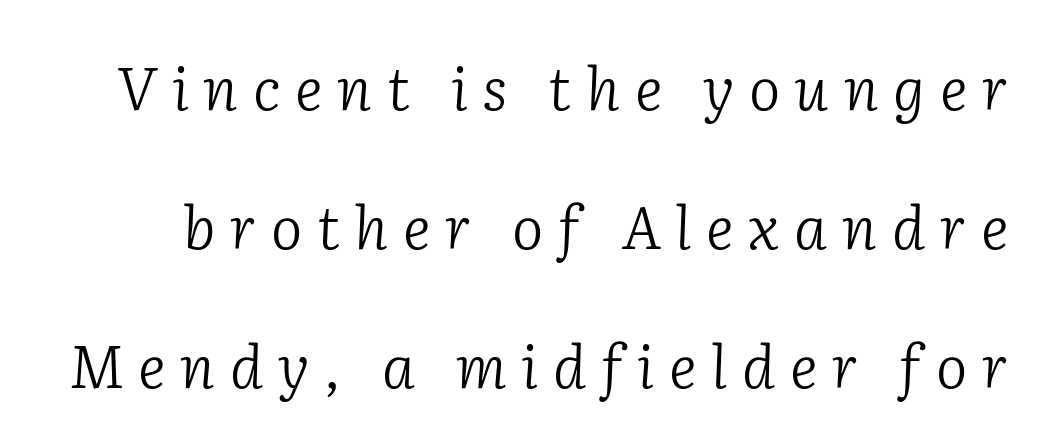
{"serif": "yes", "italic": "yes", "lean": "right", "slant_degrees": 2, "bold": "no", "weight": "light", "width": "normal", "stroke_contrast": "low", "x_height": "medium", "monospaced": "no", "underline": "no", "line_spacing": "loose", "line_spacing_ratio": 2.36, "letter_spacing": "wide", "letter_spacing_em": 0.25, "glyph_px": 59}
